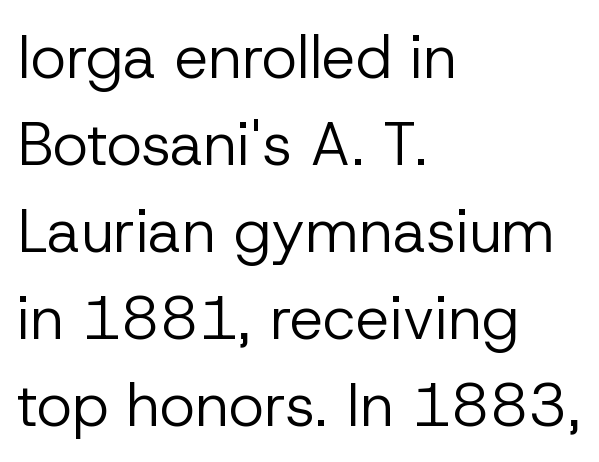
{"serif": "no", "italic": "no", "bold": "no", "weight": "regular", "width": "normal", "stroke_contrast": "low", "x_height": "medium", "monospaced": "no", "underline": "no", "align": "left", "line_spacing": "normal", "line_spacing_ratio": 1.45, "letter_spacing": "normal", "letter_spacing_em": 0.0, "glyph_px": 60}
